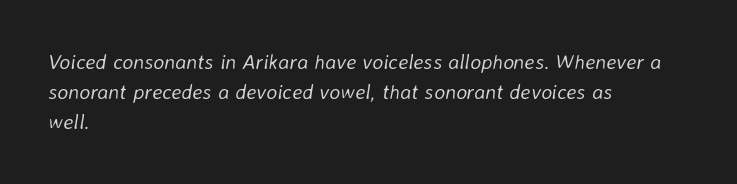
A typesetter would call this zero additional tracking. Leftover space on each line is placed entirely after the last word. A typesetter would mark this as italic. The passage shown stacks its lines at a standard gap. The zone under the glyphs is completely vacant.
